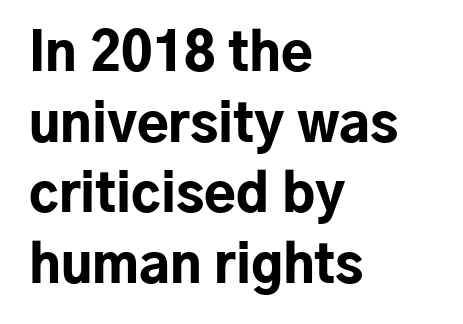
The image shows 52 px bold sans-serif type, upright; set left-aligned, normal line spacing (1.36x), normal letter spacing, not underlined; low stroke contrast and a medium x-height.
